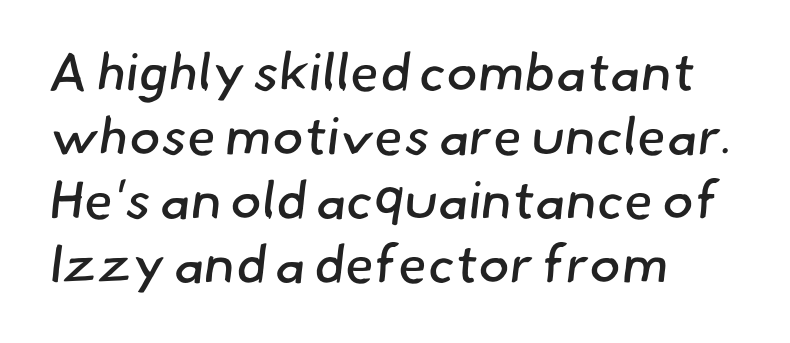
{"serif": "no", "bold": "no", "weight": "regular", "width": "normal", "stroke_contrast": "low", "x_height": "small", "monospaced": "no", "underline": "no", "align": "left", "line_spacing_ratio": 1.21, "letter_spacing": "normal", "letter_spacing_em": 0.0, "glyph_px": 53}
